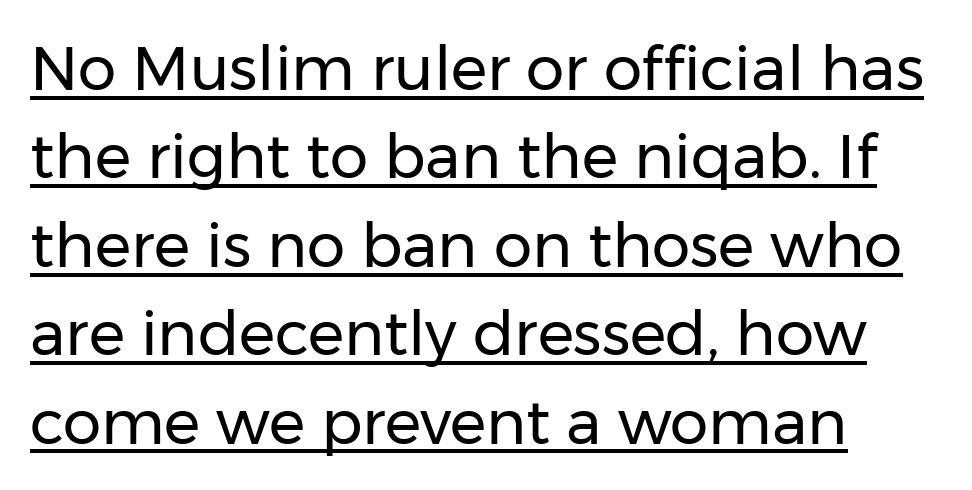
The image shows 61 px regular-weight sans-serif type, upright; set left-aligned, normal line spacing (1.45x), normal letter spacing, underlined; low stroke contrast and a medium x-height.
